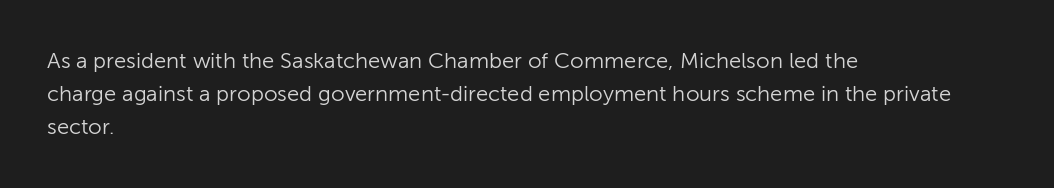
Tall strokes in this sample are plumb rather than angled. Weight: regular or lighter. Tracking value appears to be zero — textbook default spacing. The passage shown stacks its lines at a standard gap. The lines in this sample share a left origin and differ only in where they stop. Anything drawn beneath the words? Only blank space.
